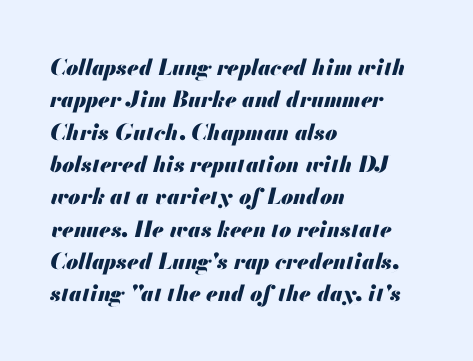
{"italic": "yes", "lean": "right", "slant_degrees": 13, "bold": "yes", "underline": "no", "align": "left", "line_spacing": "normal", "line_spacing_ratio": 1.47, "letter_spacing": "normal", "letter_spacing_em": 0.0, "glyph_px": 22}
